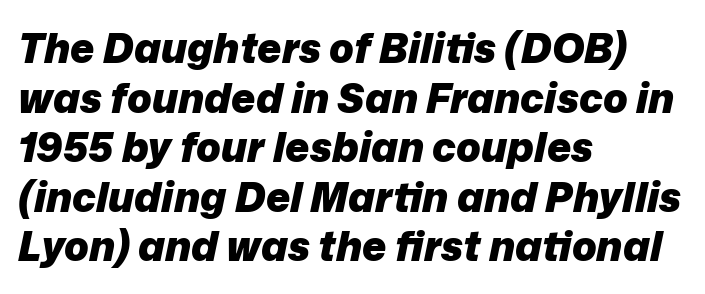
The image shows 41 px heavy type, italic (leaning right); set left-aligned, line spacing 1.21x, normal letter spacing, not underlined; low stroke contrast and a medium x-height.
